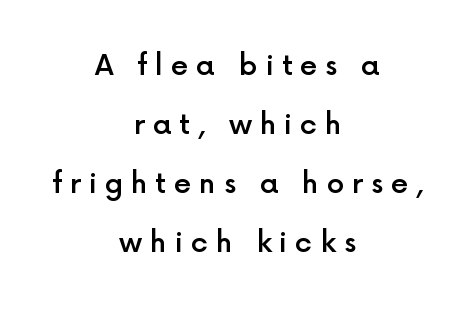
The image shows 28 px semibold sans-serif type, upright; set centered, loose line spacing (2.11x), unusually wide letter spacing (+0.28 em), not underlined; a medium x-height.
